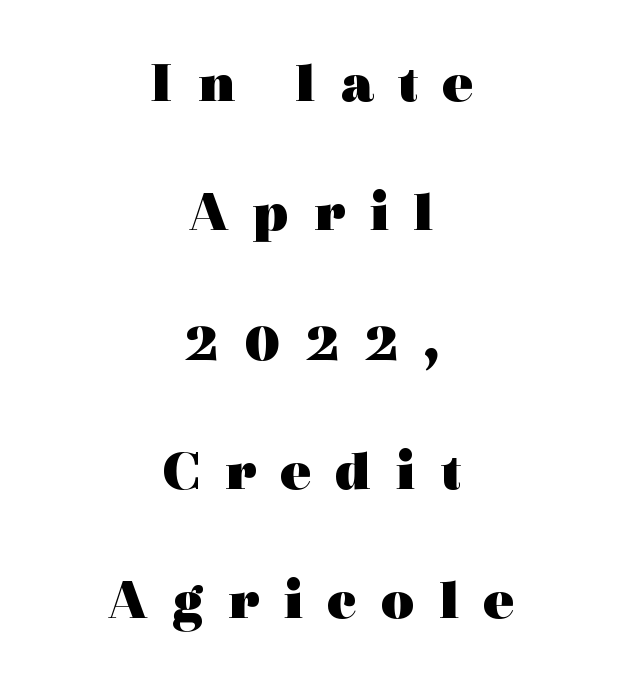
You can tell it's not italic because the verticals are truly vertical. The face used here is proportionally spaced, like ordinary book or web type. Regarding leading, the lines here are spaced well apart. Unlike a clean sans, this face finishes its strokes with serifs.
